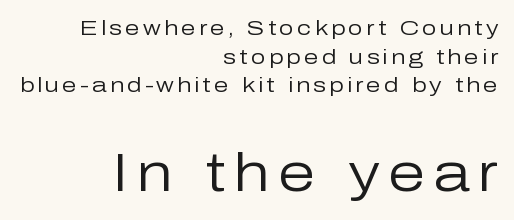
Q: Is the text bold? A: No.
Q: Is the text italic (slanted)? A: No, it is upright.
Q: Is the typeface a serif or a sans-serif typeface? A: Sans-serif.
Q: Is the text underlined? A: No.
Q: How is the paragraph aligned? A: Right-aligned.
Q: Is the spacing between lines tight, normal or loose? A: Normal.
Q: Which block of text is set in a larger size, the first (top) or the second (bottom)? A: The second (bottom) one.
Q: Width (condensed, normal, or wide)? A: Normal.
Q: Stroke contrast? A: Low.
Q: x-height? A: Medium.
Q: Monospaced? A: No.
